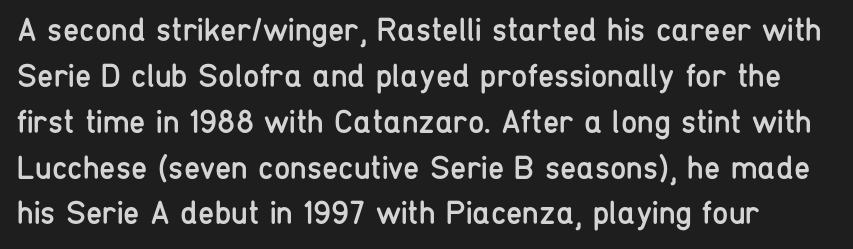
{"serif": "no", "italic": "no", "bold": "no", "weight": "regular", "width": "condensed", "stroke_contrast": "low", "x_height": "medium", "monospaced": "no", "underline": "no", "line_spacing": "normal", "line_spacing_ratio": 1.39, "letter_spacing": "normal", "letter_spacing_em": 0.0, "glyph_px": 33}
